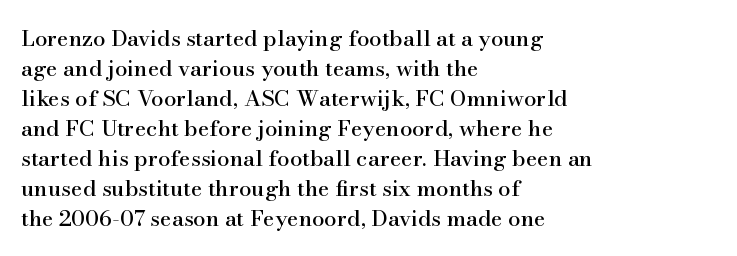
The image shows 22 px text type, upright; set left-aligned, normal line spacing (1.36x), normal letter spacing, not underlined.
